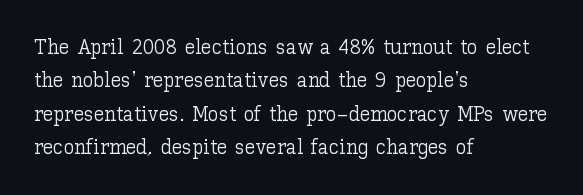
How would I describe the line gaps? Plain and ordinary. Weight: in the light-to-regular range. The type is set solid horizontally, with unmodified tracking. The lines are quadded left.
